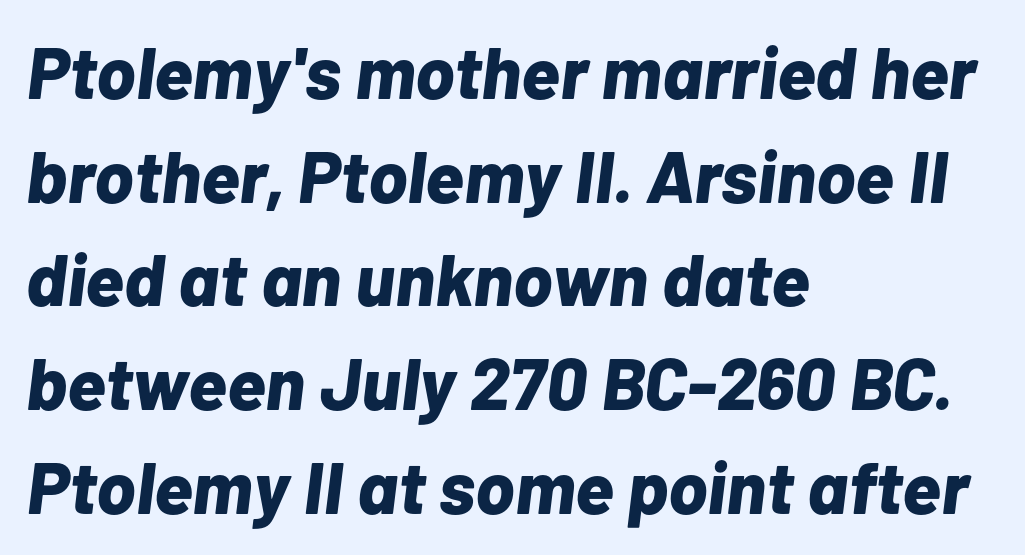
The image shows 73 px bold type, italic (leaning right); set left-aligned, normal line spacing (1.42x), normal letter spacing, not underlined; low stroke contrast and a medium x-height.
